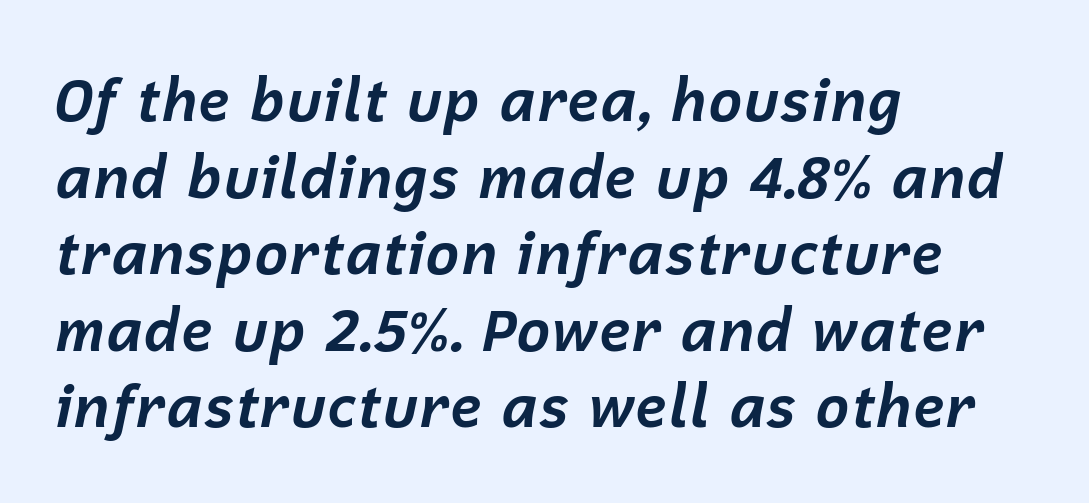
The image shows 58 px bold type, italic (leaning right); set left-aligned, normal line spacing (1.32x), normal letter spacing, not underlined; low stroke contrast and a medium x-height.
